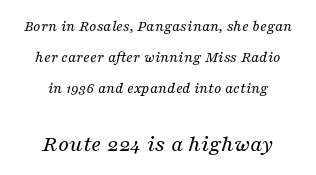
{"italic": "yes", "lean": "right", "slant_degrees": 16, "bold": "no", "underline": "no", "align": "center", "line_spacing": "loose", "line_spacing_ratio": 1.95, "letter_spacing": "normal", "letter_spacing_em": 0.0, "larger_block": "second", "size_ratio": 1.5, "glyph_px": 24}
